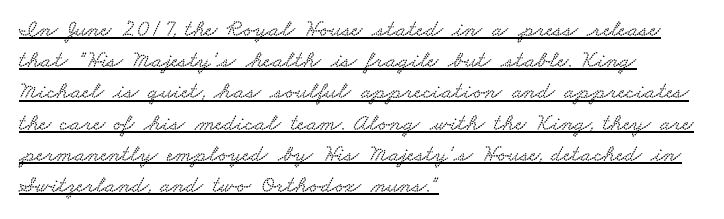
These lines are set flush left with a ragged right edge. Nothing unusual about the tracking: characters are spaced as the font intends. The leading is moderate, giving the passage an even texture. Descenders here cross a horizontal rule under the line.
